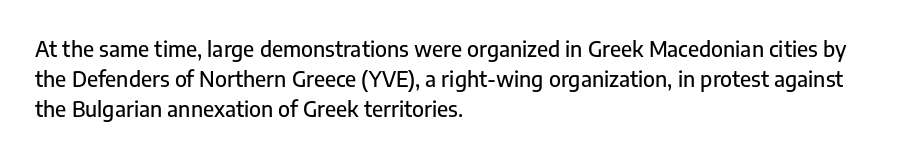
{"italic": "no", "underline": "no", "align": "left", "line_spacing": "normal", "line_spacing_ratio": 1.44, "letter_spacing": "normal", "letter_spacing_em": 0.0, "glyph_px": 21}
